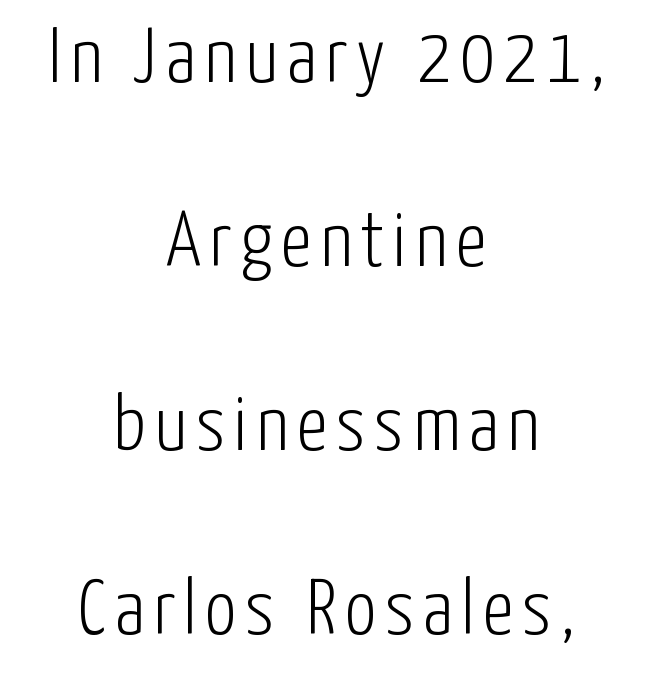
{"serif": "no", "italic": "no", "bold": "no", "weight": "light", "width": "condensed", "stroke_contrast": "low", "x_height": "medium", "monospaced": "no", "underline": "no", "align": "center", "line_spacing": "loose", "line_spacing_ratio": 2.33, "glyph_px": 79}
